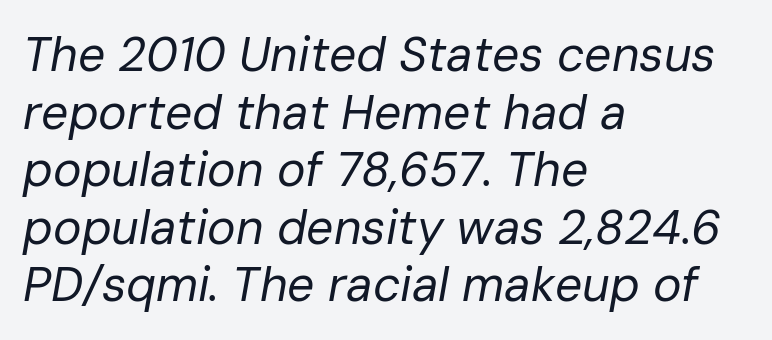
Q: Is the text bold? A: No.
Q: Is the text italic (slanted)? A: Yes, it leans right by about 10 degrees.
Q: Is the text underlined? A: No.
Q: How is the paragraph aligned? A: Left-aligned.
Q: Is the spacing between letters normal or unusually wide? A: Normal.
Q: Width (condensed, normal, or wide)? A: Normal.
Q: Stroke contrast? A: Low.
Q: x-height? A: Medium.
Q: Monospaced? A: No.
